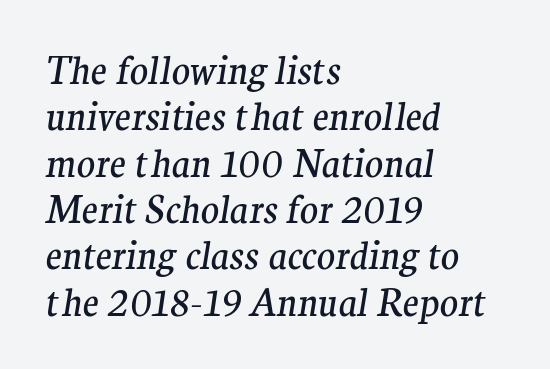
Q: Is the text bold? A: No.
Q: Is the text italic (slanted)? A: Yes, it leans right by about 9 degrees.
Q: Is the typeface a serif or a sans-serif typeface? A: Serif.
Q: Is the text underlined? A: No.
Q: How is the paragraph aligned? A: Left-aligned.
Q: Is the spacing between letters normal or unusually wide? A: Normal.
Q: Width (condensed, normal, or wide)? A: Normal.
Q: Stroke contrast? A: Medium.
Q: x-height? A: Medium.
Q: Monospaced? A: No.
